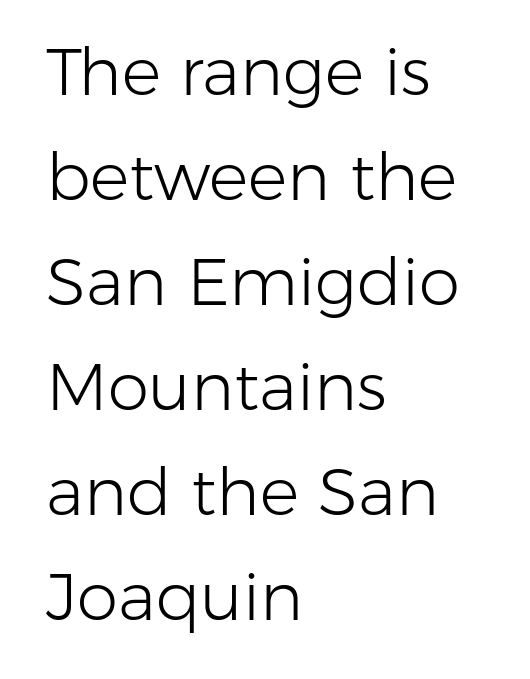
Rule under the text: the space is simply empty. Rendered with straight, roman letterforms. Unlike a traditional serif, this face leaves its strokes unadorned. These lines are rendered in a variable-pitch font. Leftover space on each line is placed entirely after the last word.
